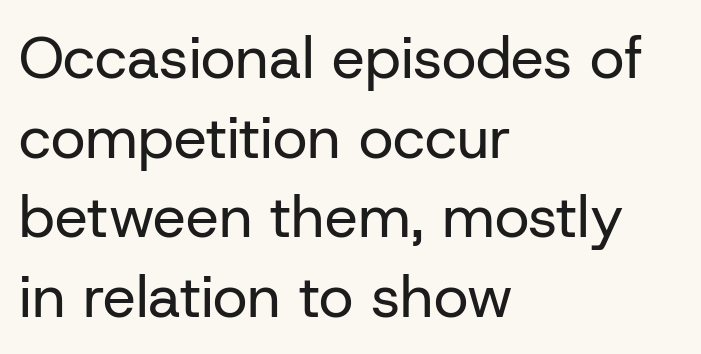
{"serif": "no", "italic": "no", "bold": "no", "weight": "regular", "width": "normal", "stroke_contrast": "low", "x_height": "medium", "monospaced": "no", "underline": "no", "align": "left", "line_spacing": "normal", "line_spacing_ratio": 1.35, "letter_spacing": "normal", "letter_spacing_em": 0.0, "glyph_px": 59}
